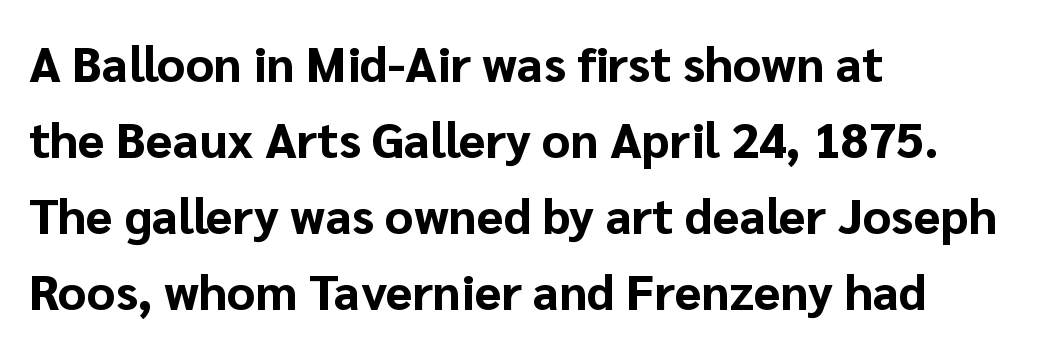
Q: Is the text bold? A: Yes.
Q: Is the text italic (slanted)? A: No, it is upright.
Q: Is the typeface a serif or a sans-serif typeface? A: Sans-serif.
Q: Is the text underlined? A: No.
Q: How is the paragraph aligned? A: Left-aligned.
Q: Is the spacing between letters normal or unusually wide? A: Normal.
Q: Is the spacing between lines tight, normal or loose? A: Normal.
Q: Width (condensed, normal, or wide)? A: Normal.
Q: Stroke contrast? A: Low.
Q: x-height? A: Medium.
Q: Monospaced? A: No.
